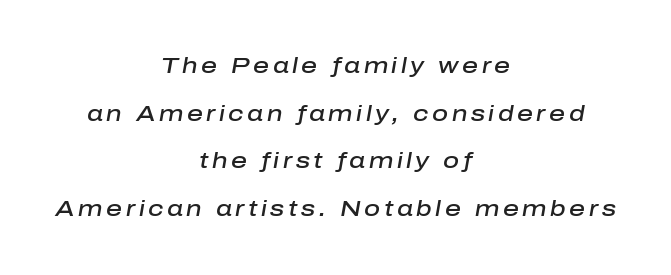
Widely set lines give the paragraph a tall, airy silhouette. The paragraph has two soft edges and a firm central axis. You can tell it's italic because the verticals aren't actually vertical. Heft: intermediate — a semibold. This rendering features lettering with no underline.
